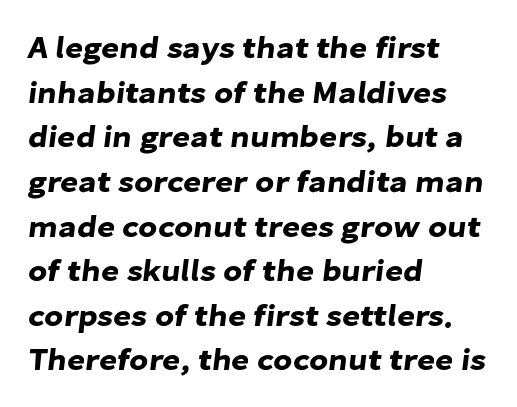
Q: Is the typeface a serif or a sans-serif typeface? A: Sans-serif.
Q: Is the text underlined? A: No.
Q: How is the paragraph aligned? A: Left-aligned.
Q: Is the spacing between letters normal or unusually wide? A: Normal.
Q: Is the spacing between lines tight, normal or loose? A: Normal.
Q: Width (condensed, normal, or wide)? A: Normal.
Q: Stroke contrast? A: Low.
Q: x-height? A: Medium.
Q: Monospaced? A: No.
